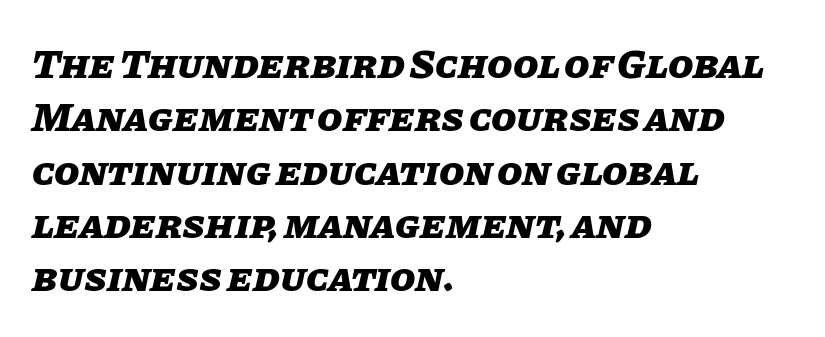
Q: Is the text bold? A: Yes.
Q: Is the text italic (slanted)? A: Yes, it leans right by about 11 degrees.
Q: Is the text underlined? A: No.
Q: How is the paragraph aligned? A: Left-aligned.
Q: Is the spacing between letters normal or unusually wide? A: Normal.
Q: Is the spacing between lines tight, normal or loose? A: Normal.
Q: Width (condensed, normal, or wide)? A: Normal.
Q: Stroke contrast? A: Low.
Q: x-height? A: Large.
Q: Monospaced? A: No.
